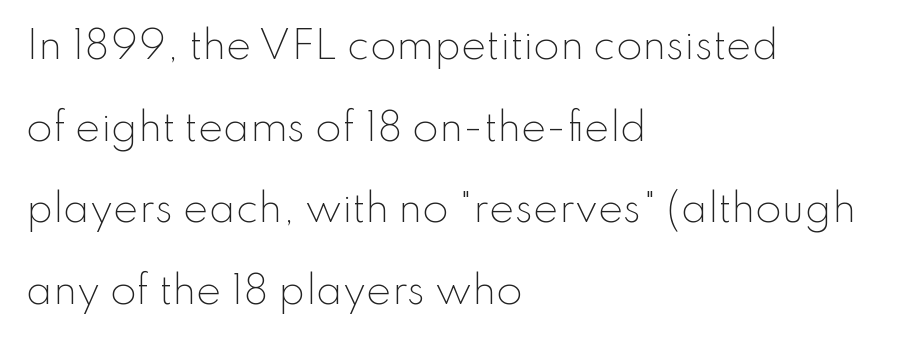
The image shows 38 px light sans-serif type, upright; set left-aligned, loose line spacing (2.15x), normal letter spacing, not underlined; low stroke contrast and a small x-height.
